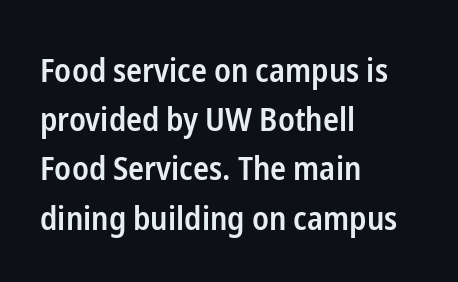
Q: Is the text bold? A: Semi-bold.
Q: Is the text italic (slanted)? A: No, it is upright.
Q: Is the typeface a serif or a sans-serif typeface? A: Sans-serif.
Q: Is the text underlined? A: No.
Q: How is the paragraph aligned? A: Left-aligned.
Q: Is the spacing between letters normal or unusually wide? A: Normal.
Q: Is the spacing between lines tight, normal or loose? A: Normal.
Q: Width (condensed, normal, or wide)? A: Condensed.
Q: Stroke contrast? A: Low.
Q: x-height? A: Medium.
Q: Monospaced? A: No.
